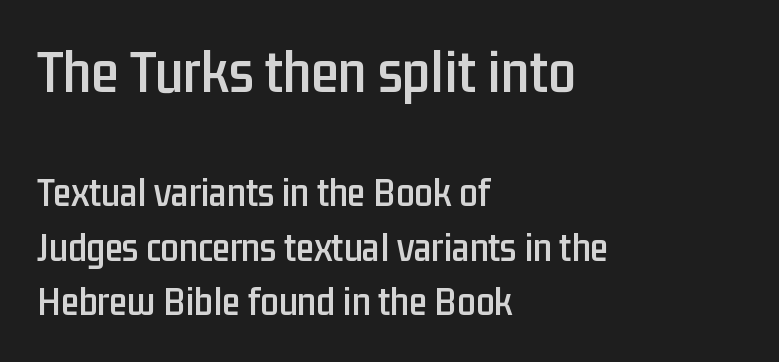
The image shows 62 px condensed sans-serif type, upright; set left-aligned, normal line spacing (1.33x), normal letter spacing, not underlined; the first (top) block is 1.51x larger; low stroke contrast and a medium x-height.
